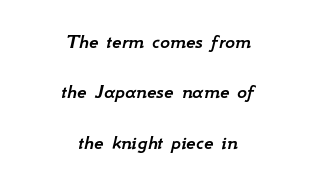
Q: Is the text italic (slanted)? A: Yes, it leans right by about 12 degrees.
Q: Is the text underlined? A: No.
Q: How is the paragraph aligned? A: Centered.
Q: Is the spacing between letters normal or unusually wide? A: Normal.
Q: Is the spacing between lines tight, normal or loose? A: Loose.
